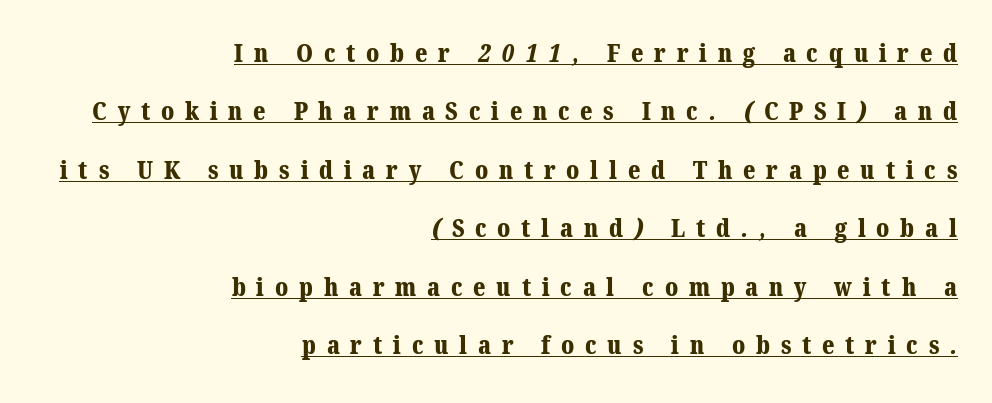
Pretty heavy lettering here — definitely bold. This sample trades compactness for vertical openness between lines. Compared with undecorated copy, this sample adds a rule below the words. The gaps between neighbouring characters are conspicuously large. The setting favours the right margin, as signatures and pull-quotes sometimes do.
